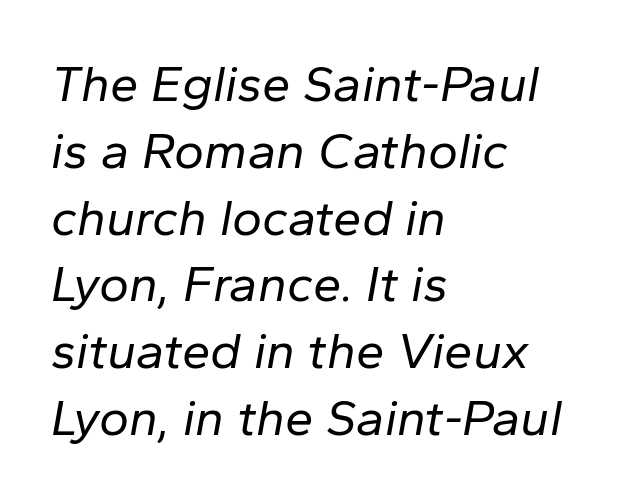
The image shows 51 px regular-weight type, italic (leaning right); set left-aligned, normal line spacing (1.31x), normal letter spacing, not underlined; low stroke contrast and a medium x-height.
